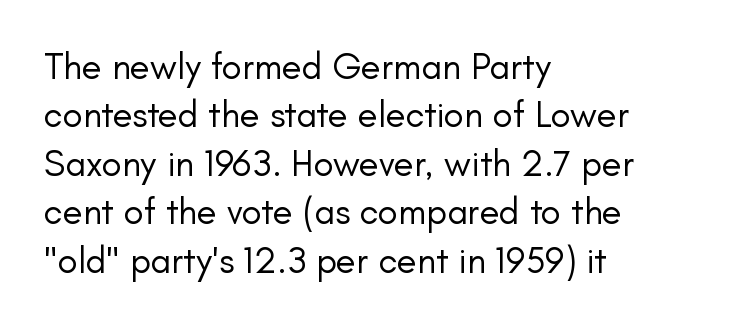
{"serif": "no", "italic": "no", "bold": "no", "weight": "regular", "width": "normal", "stroke_contrast": "low", "x_height": "small", "monospaced": "no", "underline": "no", "align": "left", "line_spacing": "normal", "line_spacing_ratio": 1.31, "letter_spacing": "normal", "letter_spacing_em": 0.0, "glyph_px": 37}
